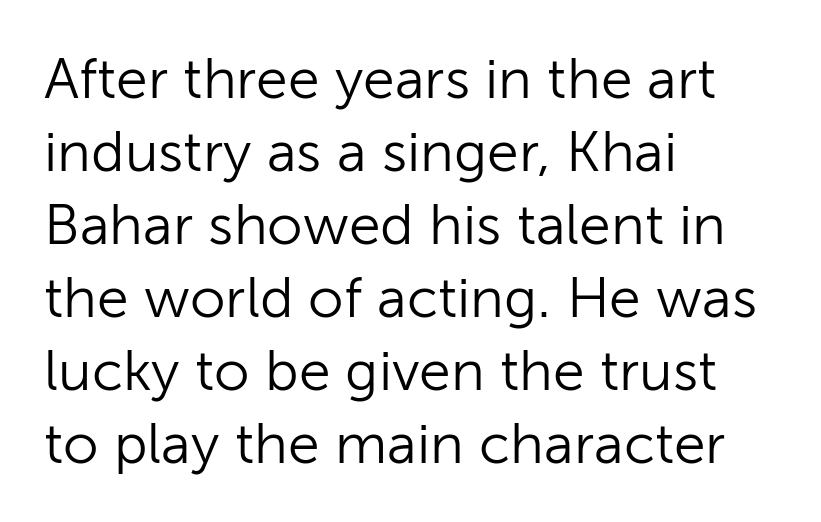
Q: Is the text bold? A: No.
Q: Is the text italic (slanted)? A: No, it is upright.
Q: Is the typeface a serif or a sans-serif typeface? A: Sans-serif.
Q: Is the text underlined? A: No.
Q: How is the paragraph aligned? A: Left-aligned.
Q: Is the spacing between letters normal or unusually wide? A: Normal.
Q: Is the spacing between lines tight, normal or loose? A: Normal.
Q: Width (condensed, normal, or wide)? A: Normal.
Q: Stroke contrast? A: Low.
Q: x-height? A: Medium.
Q: Monospaced? A: No.
